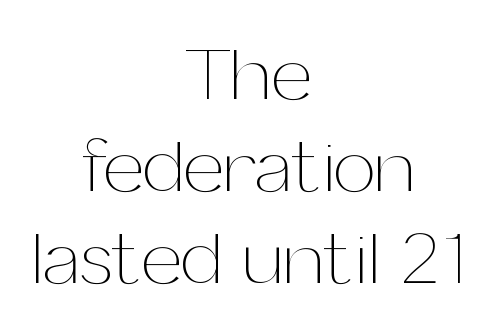
{"italic": "no", "bold": "no", "weight": "thin", "width": "normal", "stroke_contrast": "medium", "x_height": "medium", "monospaced": "no", "underline": "no", "align": "center", "line_spacing_ratio": 1.23, "letter_spacing": "normal", "letter_spacing_em": 0.0, "glyph_px": 75}
